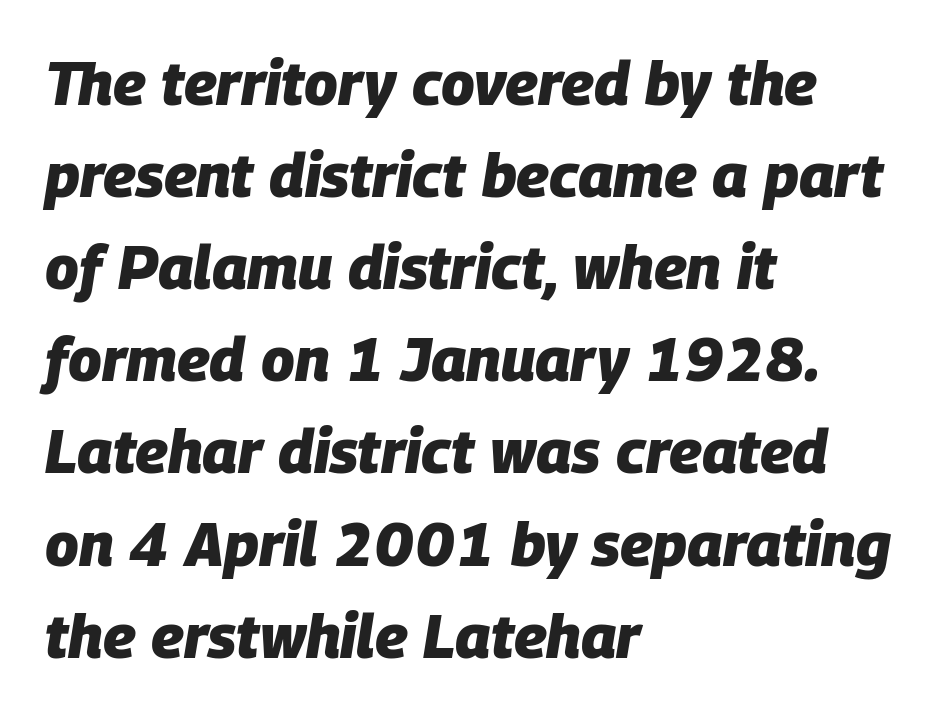
{"italic": "yes", "lean": "right", "slant_degrees": 9, "bold": "yes", "weight": "heavy", "width": "normal", "stroke_contrast": "low", "x_height": "large", "monospaced": "no", "underline": "no", "align": "left", "line_spacing": "normal", "line_spacing_ratio": 1.51, "letter_spacing": "normal", "letter_spacing_em": 0.0, "glyph_px": 61}
